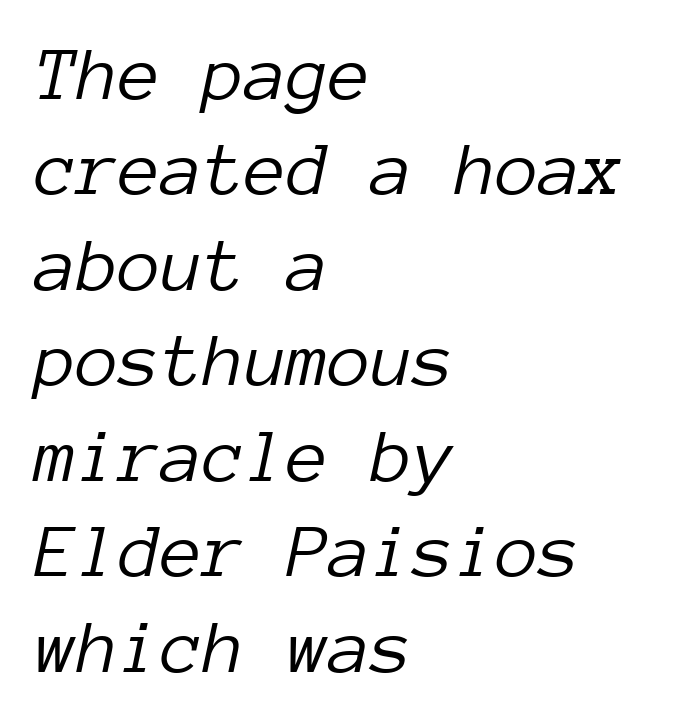
Q: Is the text bold? A: No.
Q: Is the text italic (slanted)? A: Yes, it leans right by about 12 degrees.
Q: Is the text underlined? A: No.
Q: How is the paragraph aligned? A: Left-aligned.
Q: Is the spacing between letters normal or unusually wide? A: Normal.
Q: Width (condensed, normal, or wide)? A: Normal.
Q: Stroke contrast? A: Low.
Q: x-height? A: Medium.
Q: Monospaced? A: Yes.
